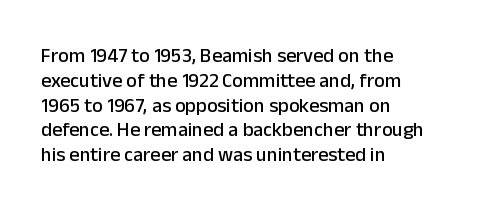
Q: Is the text italic (slanted)? A: No, it is upright.
Q: Is the text underlined? A: No.
Q: How is the paragraph aligned? A: Left-aligned.
Q: Is the spacing between letters normal or unusually wide? A: Normal.
